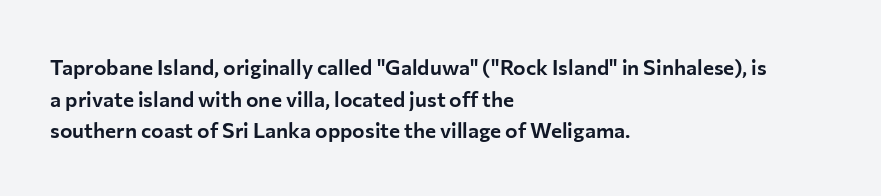
Has an underline been added? It has not. Do the letters lean? They stand straight. Notice how descenders clear the ascenders below comfortably — that's standard leading. The line texture is even and compact thanks to regular tracking.
